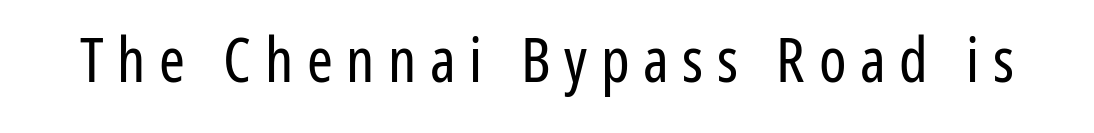
Q: Is the text bold? A: No.
Q: Is the text italic (slanted)? A: No, it is upright.
Q: Is the typeface a serif or a sans-serif typeface? A: Sans-serif.
Q: Is the text underlined? A: No.
Q: Is the spacing between letters normal or unusually wide? A: Unusually wide.
Q: Width (condensed, normal, or wide)? A: Condensed.
Q: Stroke contrast? A: Low.
Q: x-height? A: Medium.
Q: Monospaced? A: No.
